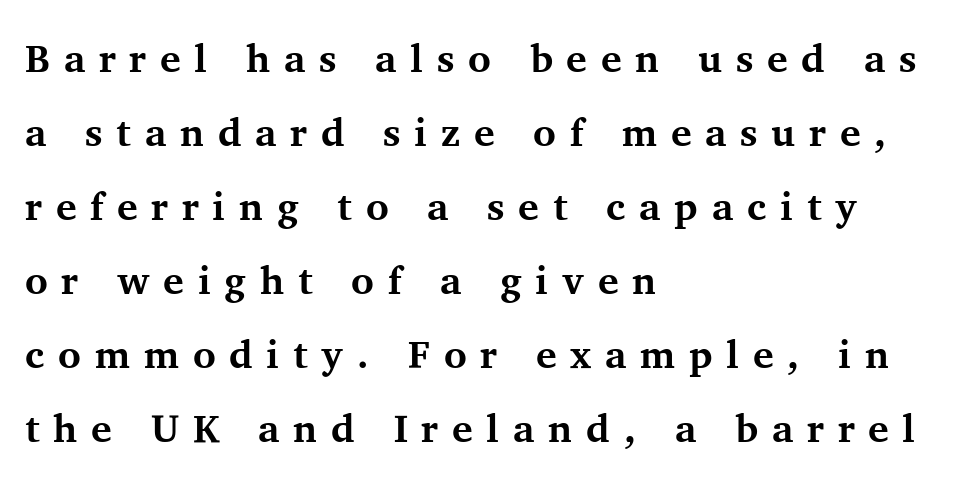
{"serif": "yes", "italic": "no", "bold": "yes", "weight": "bold", "width": "normal", "stroke_contrast": "medium", "x_height": "medium", "monospaced": "no", "underline": "no", "align": "left", "line_spacing": "loose", "line_spacing_ratio": 1.9, "letter_spacing": "wide", "letter_spacing_em": 0.35, "glyph_px": 39}
